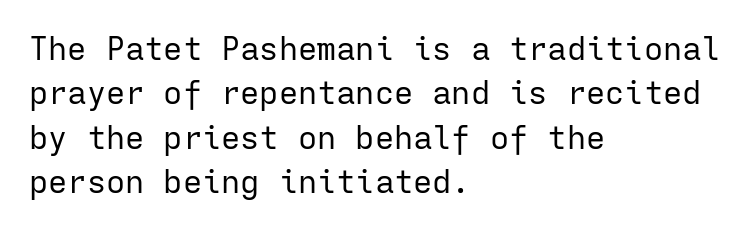
The image shows 32 px regular-weight sans-serif type, upright, monospaced; set left-aligned, normal line spacing (1.39x), normal letter spacing, not underlined; low stroke contrast and a medium x-height.
